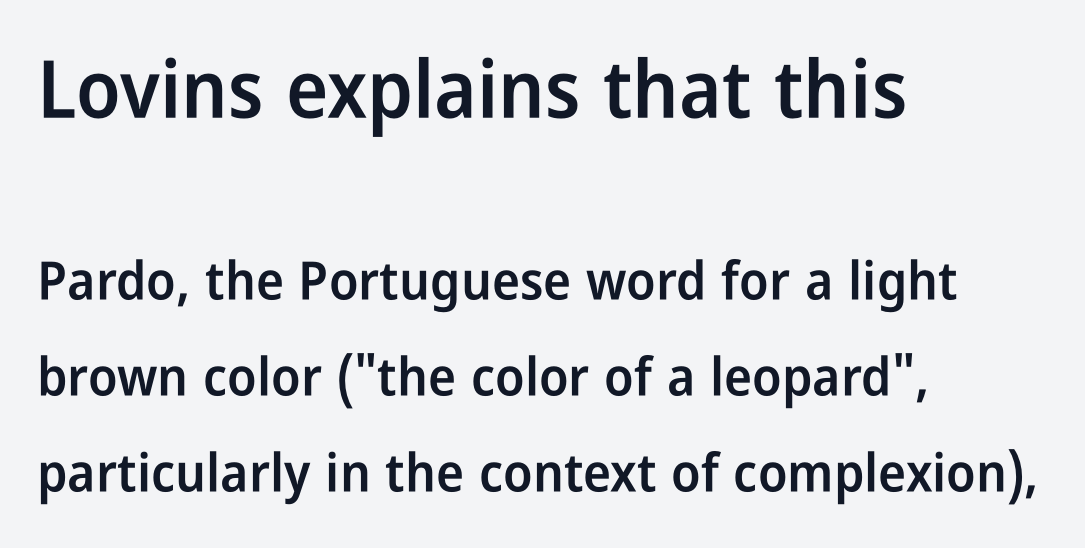
Caption: upper text group enlarged, lower text group reduced. Is the letter spacing exaggerated? No — it looks like the ordinary default. Is there any slant? The stems are plumb. Where is the straight margin? On the left. Anything drawn beneath the words? Only blank space. This is sans-serif lettering, the kind often seen on screens and signage.
